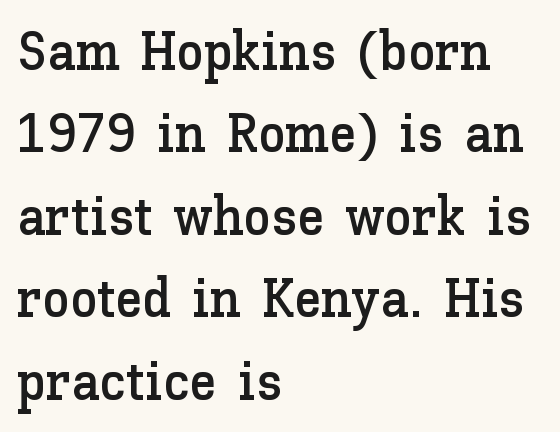
Q: Is the text italic (slanted)? A: No, it is upright.
Q: Is the text underlined? A: No.
Q: How is the paragraph aligned? A: Left-aligned.
Q: Is the spacing between letters normal or unusually wide? A: Normal.
Q: Is the spacing between lines tight, normal or loose? A: Normal.
Q: Width (condensed, normal, or wide)? A: Normal.
Q: Stroke contrast? A: Low.
Q: x-height? A: Medium.
Q: Monospaced? A: No.
